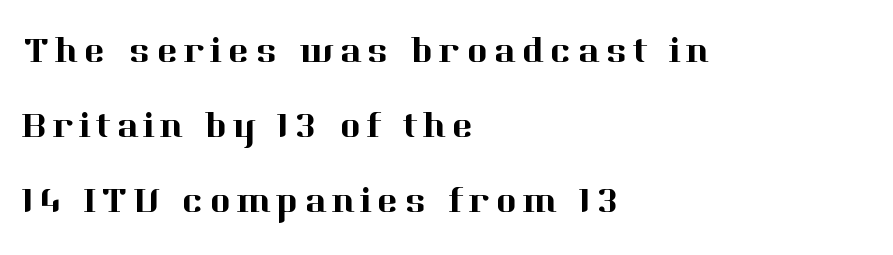
The image shows 36 px serif type, upright; set left-aligned, loose line spacing (2.09x), not underlined; high stroke contrast and a medium x-height.
